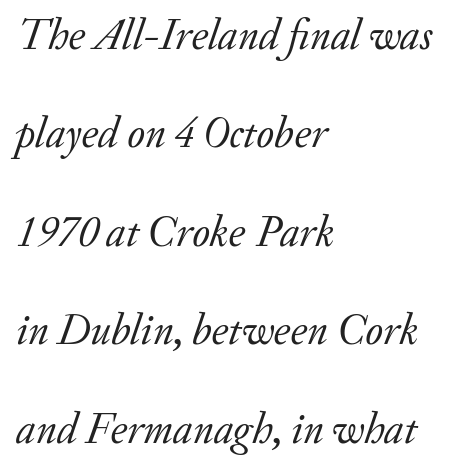
The image shows 43 px regular-weight serif type, italic (leaning right); set left-aligned, loose line spacing (2.29x), normal letter spacing, not underlined; low stroke contrast and a small x-height.
